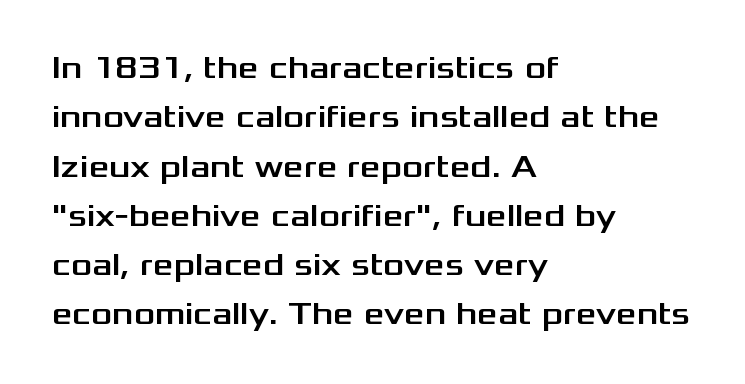
Q: Is the text italic (slanted)? A: No, it is upright.
Q: Is the typeface a serif or a sans-serif typeface? A: Sans-serif.
Q: Is the text underlined? A: No.
Q: How is the paragraph aligned? A: Left-aligned.
Q: Is the spacing between letters normal or unusually wide? A: Normal.
Q: Is the spacing between lines tight, normal or loose? A: Normal.
Q: Width (condensed, normal, or wide)? A: Wide.
Q: Stroke contrast? A: Medium.
Q: x-height? A: Medium.
Q: Monospaced? A: No.
